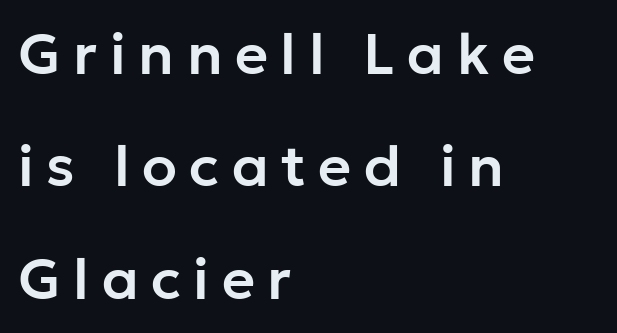
The image shows 57 px sans-serif type, upright; set left-aligned, loose line spacing (1.97x), unusually wide letter spacing (+0.22 em), not underlined; low stroke contrast and a medium x-height.
